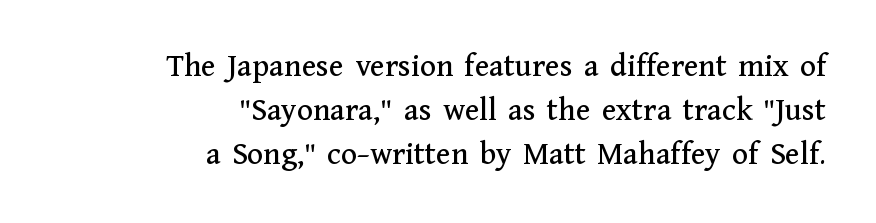
Think of a printed novel: that variable character pitch is what you see here. The foot of each line stays bare and open. A serif font was chosen for this passage. Vertical spacing — default. The passage is arranged like a letterhead date or caption credit — flush right.
